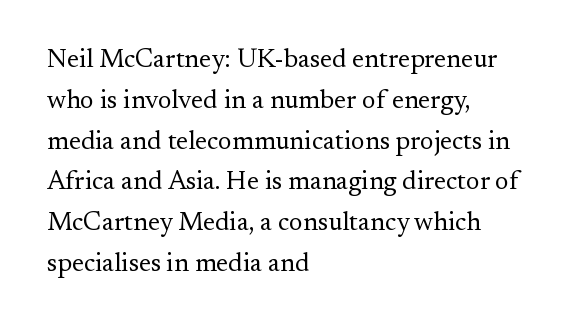
The image shows 26 px text type, upright; set left-aligned, normal line spacing (1.57x), normal letter spacing, not underlined.
